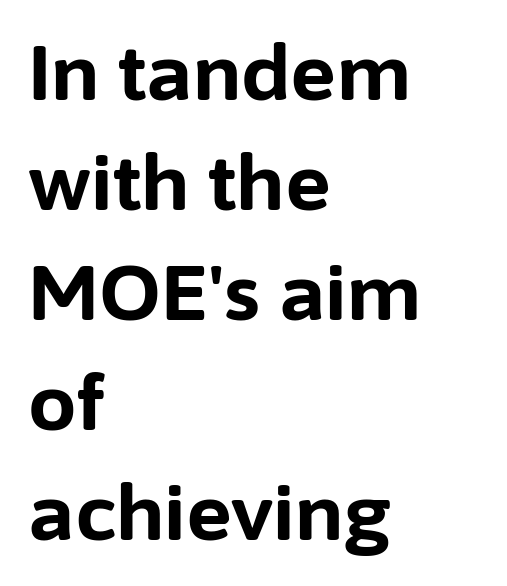
Q: Is the text bold? A: Yes.
Q: Is the text italic (slanted)? A: No, it is upright.
Q: Is the typeface a serif or a sans-serif typeface? A: Sans-serif.
Q: Is the text underlined? A: No.
Q: How is the paragraph aligned? A: Left-aligned.
Q: Is the spacing between letters normal or unusually wide? A: Normal.
Q: Is the spacing between lines tight, normal or loose? A: Normal.
Q: Width (condensed, normal, or wide)? A: Normal.
Q: Stroke contrast? A: Low.
Q: x-height? A: Medium.
Q: Monospaced? A: No.
